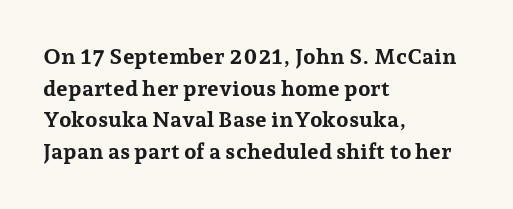
{"italic": "no", "bold": "yes", "underline": "no", "align": "left", "line_spacing": "normal", "line_spacing_ratio": 1.44, "letter_spacing": "normal", "letter_spacing_em": 0.0, "glyph_px": 22}
